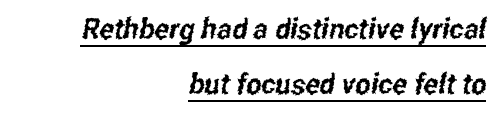
Proportional: the letters do not fall into vertical columns. These lines are composed in type without serifs. Regarding leading, the lines here are spaced well apart. Look at the tracking — it's just the regular setting, nothing added.
